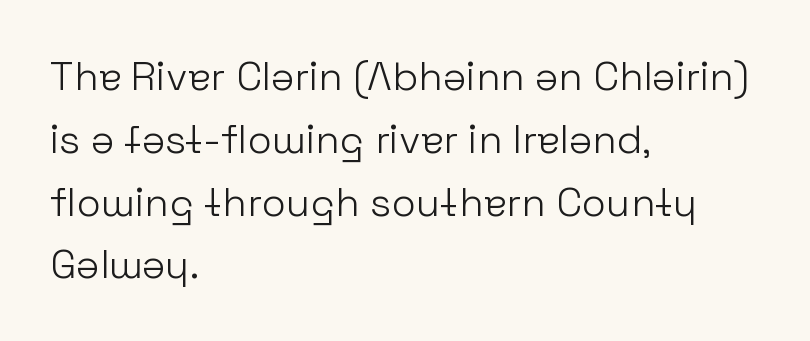
Q: Is the text bold? A: No.
Q: Is the text italic (slanted)? A: No, it is upright.
Q: Is the typeface a serif or a sans-serif typeface? A: Sans-serif.
Q: Is the text underlined? A: No.
Q: How is the paragraph aligned? A: Left-aligned.
Q: Is the spacing between letters normal or unusually wide? A: Normal.
Q: Is the spacing between lines tight, normal or loose? A: Normal.
Q: Width (condensed, normal, or wide)? A: Normal.
Q: Stroke contrast? A: Low.
Q: x-height? A: Medium.
Q: Monospaced? A: No.
